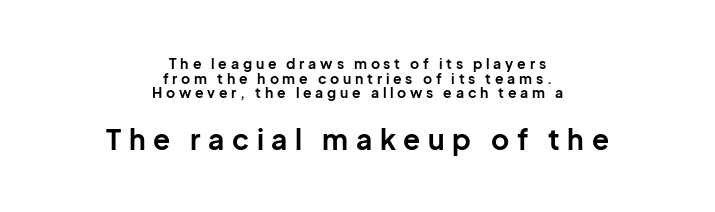
The image shows 28 px bold sans-serif type, upright; set centered, tight line spacing (1.04x), unusually wide letter spacing (+0.27 em), not underlined; the second (bottom) block is 2.0x larger; low stroke contrast and a medium x-height.
